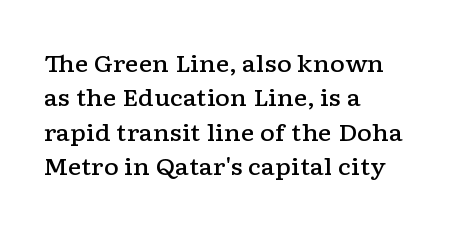
Q: Is the text bold? A: Semi-bold.
Q: Is the text italic (slanted)? A: No, it is upright.
Q: Is the text underlined? A: No.
Q: How is the paragraph aligned? A: Left-aligned.
Q: Is the spacing between letters normal or unusually wide? A: Normal.
Q: Is the spacing between lines tight, normal or loose? A: Normal.
